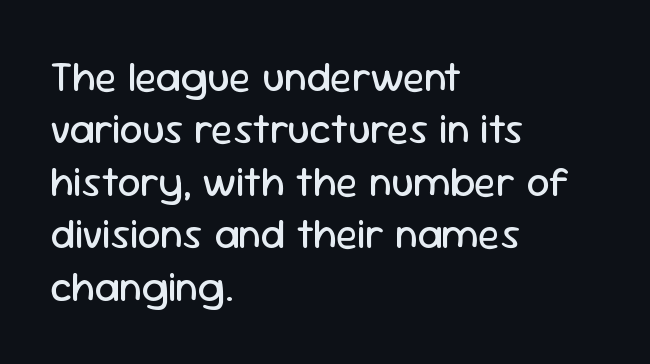
Q: Is the text bold? A: No.
Q: Is the text italic (slanted)? A: No, it is upright.
Q: Is the typeface a serif or a sans-serif typeface? A: Sans-serif.
Q: Is the text underlined? A: No.
Q: How is the paragraph aligned? A: Left-aligned.
Q: Is the spacing between letters normal or unusually wide? A: Normal.
Q: Is the spacing between lines tight, normal or loose? A: Normal.
Q: Width (condensed, normal, or wide)? A: Normal.
Q: Stroke contrast? A: Low.
Q: x-height? A: Medium.
Q: Monospaced? A: No.
